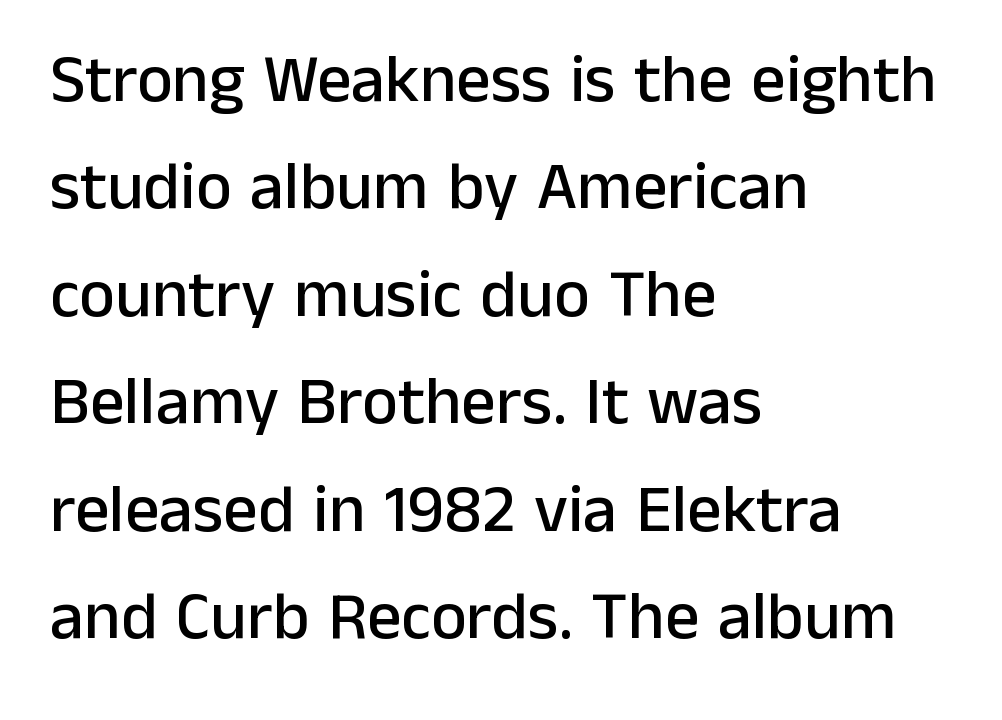
The image shows 68 px sans-serif type, upright; set left-aligned, normal line spacing (1.58x), normal letter spacing, not underlined; low stroke contrast and a medium x-height.
